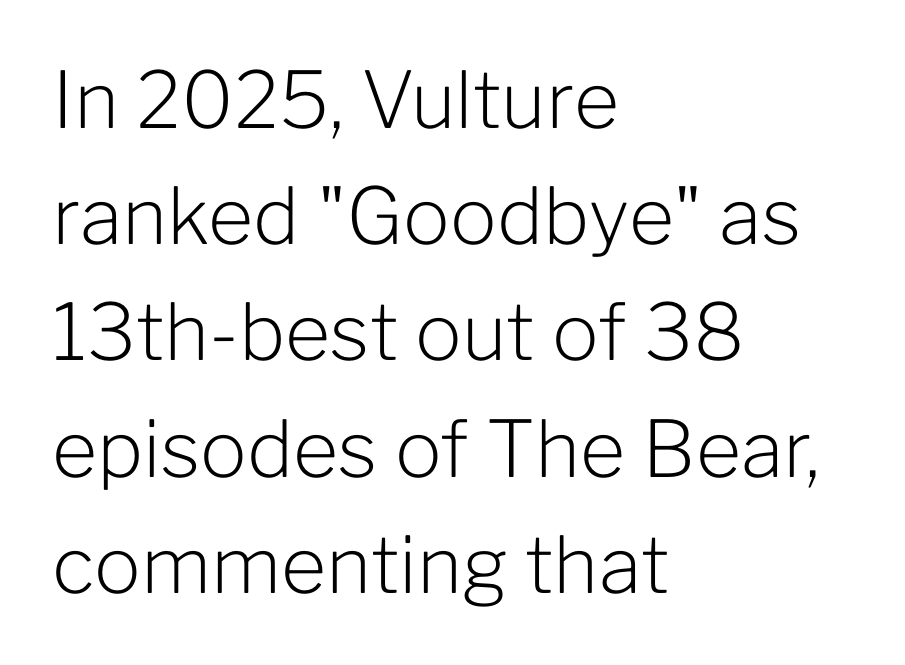
{"serif": "no", "italic": "no", "bold": "no", "weight": "light", "width": "normal", "stroke_contrast": "low", "x_height": "medium", "monospaced": "no", "underline": "no", "align": "left", "line_spacing": "normal", "line_spacing_ratio": 1.49, "letter_spacing": "normal", "letter_spacing_em": 0.0, "glyph_px": 78}
